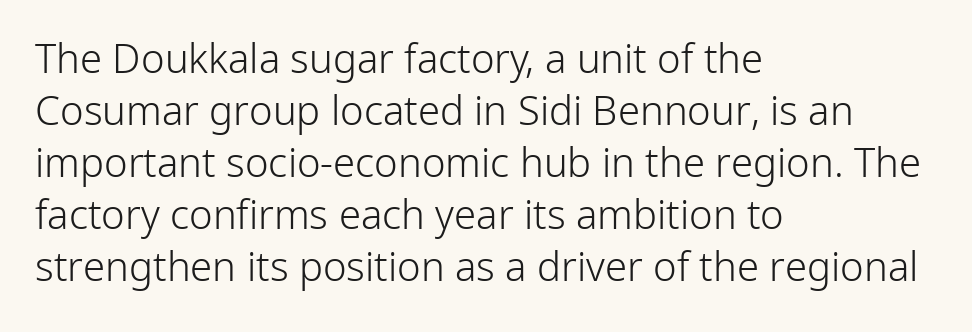
The image shows 40 px light sans-serif type, upright; set left-aligned, normal line spacing (1.3x), normal letter spacing, not underlined; low stroke contrast and a medium x-height.
